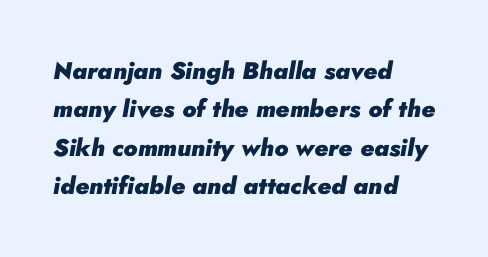
{"italic": "yes", "lean": "right", "slant_degrees": 10, "bold": "yes", "underline": "no", "align": "left", "line_spacing": "normal", "line_spacing_ratio": 1.6, "letter_spacing": "normal", "letter_spacing_em": 0.0, "glyph_px": 24}
